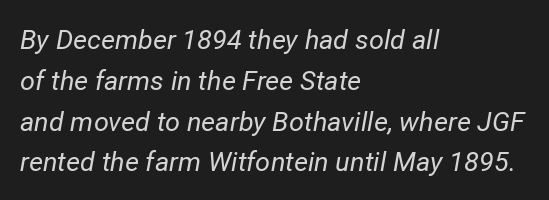
In terms of letterspacing, this is plain default setting. Layout note: lines flush left. Horizontal bands of white between lines are of average thickness. These lines were composed using italics. The specimen omits any rule beneath the text block's lines.
